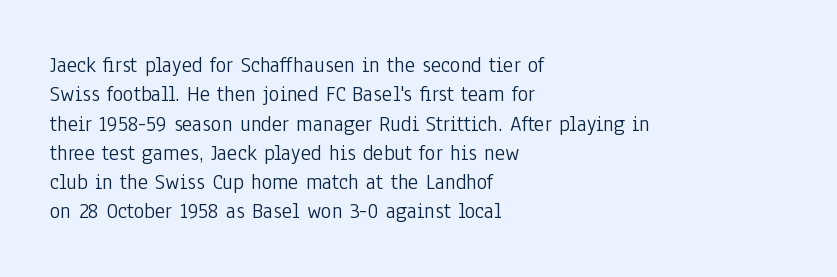
Q: Is the text bold? A: No.
Q: Is the text italic (slanted)? A: No, it is upright.
Q: Is the text underlined? A: No.
Q: How is the paragraph aligned? A: Left-aligned.
Q: Is the spacing between letters normal or unusually wide? A: Normal.
Q: Is the spacing between lines tight, normal or loose? A: Normal.
